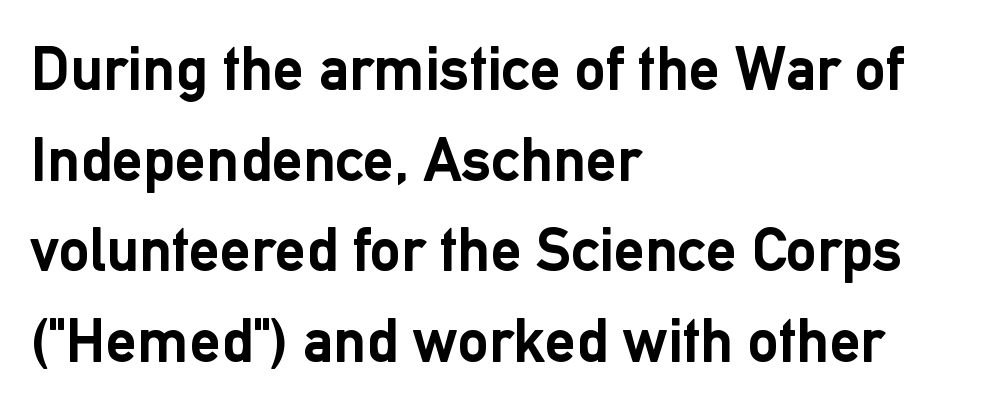
{"serif": "no", "italic": "no", "bold": "yes", "weight": "semibold", "width": "normal", "stroke_contrast": "low", "x_height": "medium", "monospaced": "no", "underline": "no", "align": "left", "line_spacing": "normal", "line_spacing_ratio": 1.46, "letter_spacing": "normal", "letter_spacing_em": 0.0, "glyph_px": 62}
